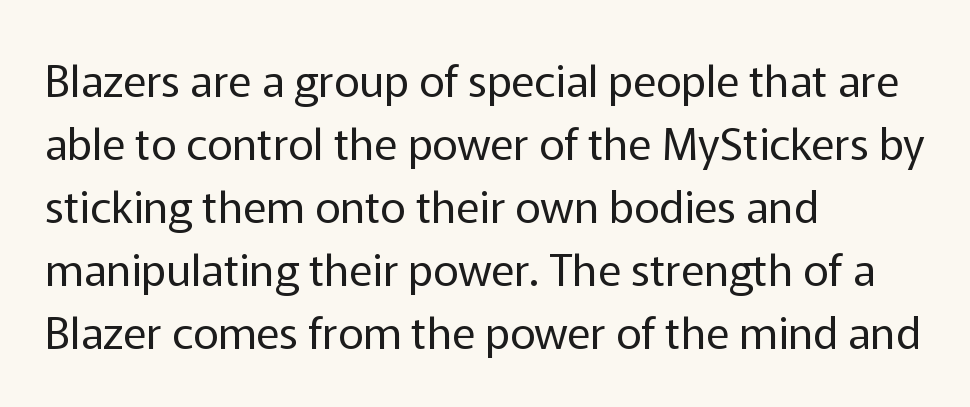
The image shows 44 px regular-weight sans-serif type, upright; set left-aligned, normal line spacing (1.43x), normal letter spacing, not underlined; low stroke contrast and a medium x-height.
